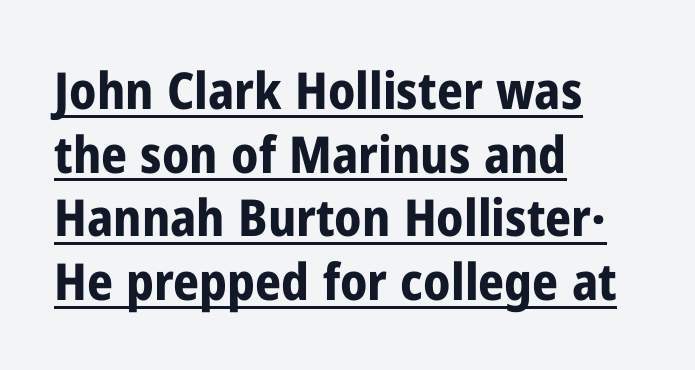
Bold? Absolutely — the strokes are thick and heavy. Vertically, the passage feels balanced, rows spaced as you'd expect. Has an underline been added? It has. Spacing verdict: proportional, widths tailored to each character. If you drew a line through each stem, it would be perfectly vertical. The rag falls on the right side of this text block.
